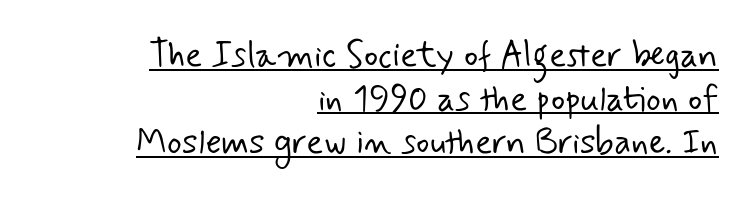
{"serif": "no", "bold": "no", "weight": "light", "width": "normal", "stroke_contrast": "low", "x_height": "small", "monospaced": "no", "underline": "yes", "align": "right", "line_spacing": "normal", "line_spacing_ratio": 1.25, "letter_spacing": "normal", "letter_spacing_em": 0.0, "glyph_px": 35}
